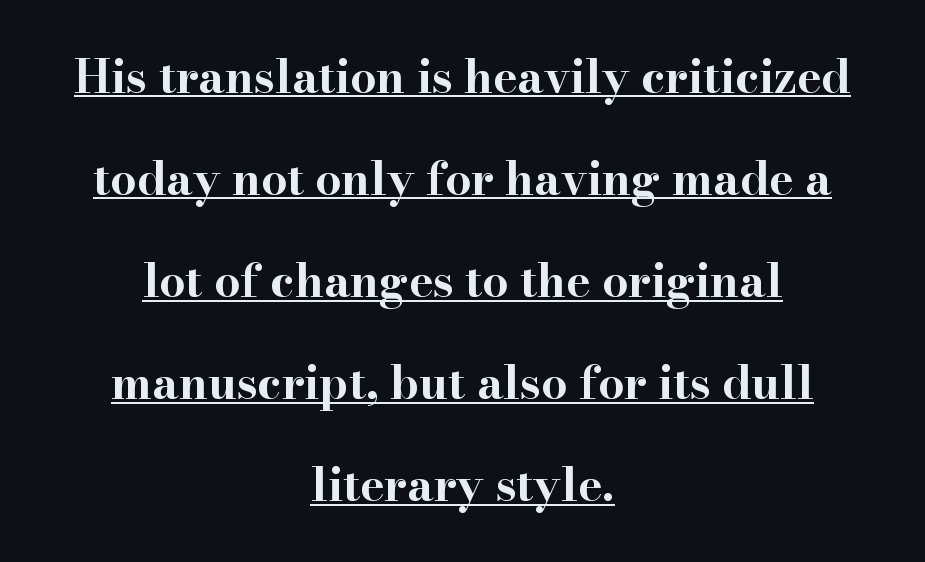
Typographic density is high because the face is bold. Classification — serif. Spacing verdict: proportional, widths tailored to each character. Do the letters lean? They stand straight.
